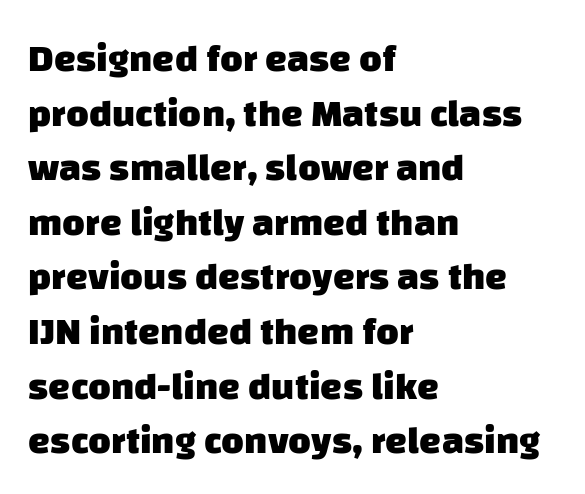
Q: Is the text bold? A: Yes.
Q: Is the typeface a serif or a sans-serif typeface? A: Sans-serif.
Q: Is the text underlined? A: No.
Q: How is the paragraph aligned? A: Left-aligned.
Q: Is the spacing between letters normal or unusually wide? A: Normal.
Q: Is the spacing between lines tight, normal or loose? A: Normal.
Q: Width (condensed, normal, or wide)? A: Normal.
Q: Stroke contrast? A: Low.
Q: x-height? A: Large.
Q: Monospaced? A: No.
